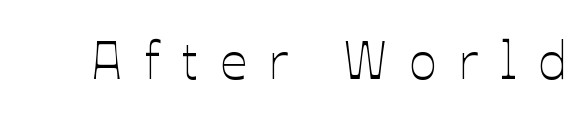
{"italic": "no", "bold": "no", "weight": "thin", "width": "normal", "stroke_contrast": "low", "x_height": "medium", "monospaced": "no", "underline": "no", "letter_spacing": "wide", "letter_spacing_em": 0.41, "glyph_px": 53}
